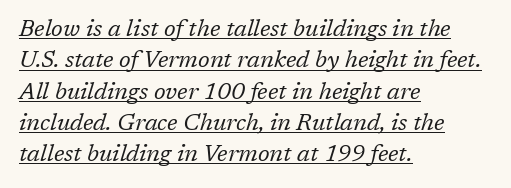
The image shows 23 px text type, italic (leaning right); set left-aligned, normal line spacing (1.36x), normal letter spacing, underlined.
